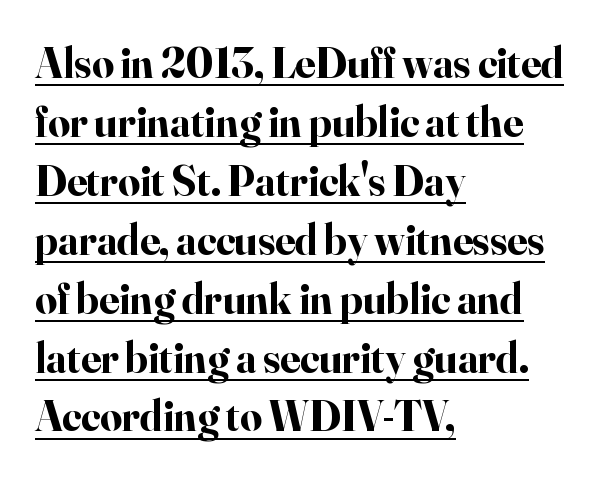
This sample uses a serif face. Between one letter and the next there's only the usual sliver of space. Italic? Not at all — the glyphs are vertical. The designer left line spacing at the default. Caption: multi-line text, flush left, ragged right. The typesetter has applied underlining to the passage shown.
